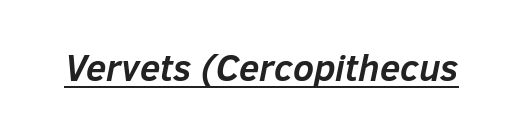
Q: Is the text bold? A: Yes.
Q: Is the text italic (slanted)? A: Yes, it leans right by about 12 degrees.
Q: Is the text underlined? A: Yes.
Q: Is the spacing between letters normal or unusually wide? A: Normal.
Q: Width (condensed, normal, or wide)? A: Normal.
Q: Stroke contrast? A: Low.
Q: x-height? A: Medium.
Q: Monospaced? A: No.
